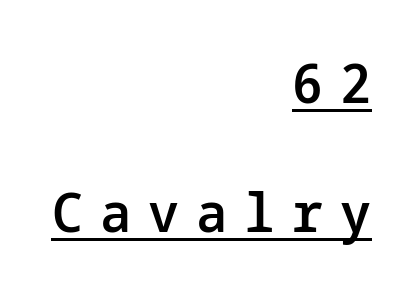
{"serif": "no", "italic": "no", "bold": "semi", "weight": "semibold", "width": "normal", "stroke_contrast": "low", "x_height": "medium", "underline": "yes", "align": "right", "line_spacing": "loose", "line_spacing_ratio": 2.35, "letter_spacing": "wide", "letter_spacing_em": 0.31, "glyph_px": 55}
